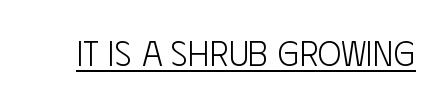
The face used here is proportionally spaced, like ordinary book or web type. The letters stand straight up with perfectly vertical stems. The font is comparable to plain body text, perhaps lighter. To sum up the face: it is a sans, with no serifs. You could call the tracking neutral — neither tight nor loose. A baseline rule has been typeset under these characters.
